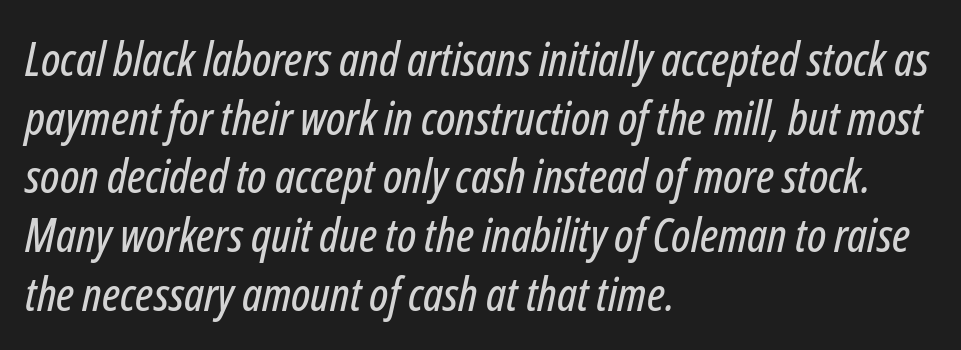
Q: Is the text italic (slanted)? A: Yes, it leans right by about 12 degrees.
Q: Is the text underlined? A: No.
Q: How is the paragraph aligned? A: Left-aligned.
Q: Is the spacing between letters normal or unusually wide? A: Normal.
Q: Is the spacing between lines tight, normal or loose? A: Normal.
Q: Width (condensed, normal, or wide)? A: Condensed.
Q: Stroke contrast? A: Low.
Q: x-height? A: Medium.
Q: Monospaced? A: No.
